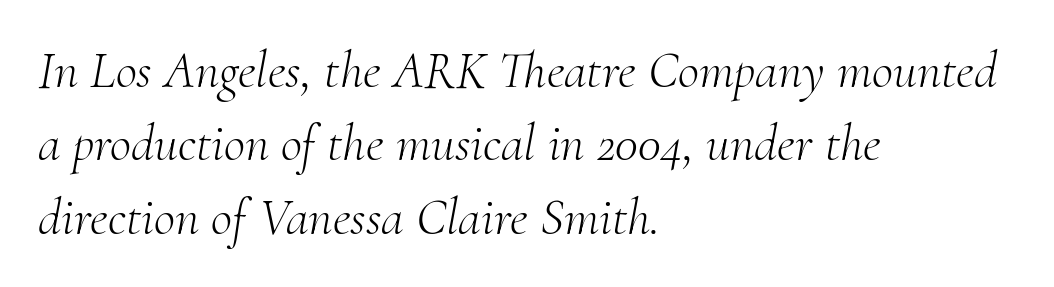
Vertical spacing — default. The weight tops out at a normal text grade. The passage shown leans; its letterforms are oblique. Compared with typical body copy, the letter spacing here is the same. Descenders hang freely into open space.
